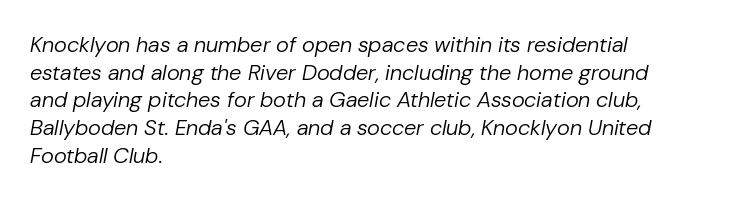
{"italic": "yes", "lean": "right", "slant_degrees": 10, "bold": "no", "underline": "no", "align": "left", "line_spacing": "normal", "line_spacing_ratio": 1.26, "letter_spacing": "normal", "letter_spacing_em": 0.0, "glyph_px": 22}
